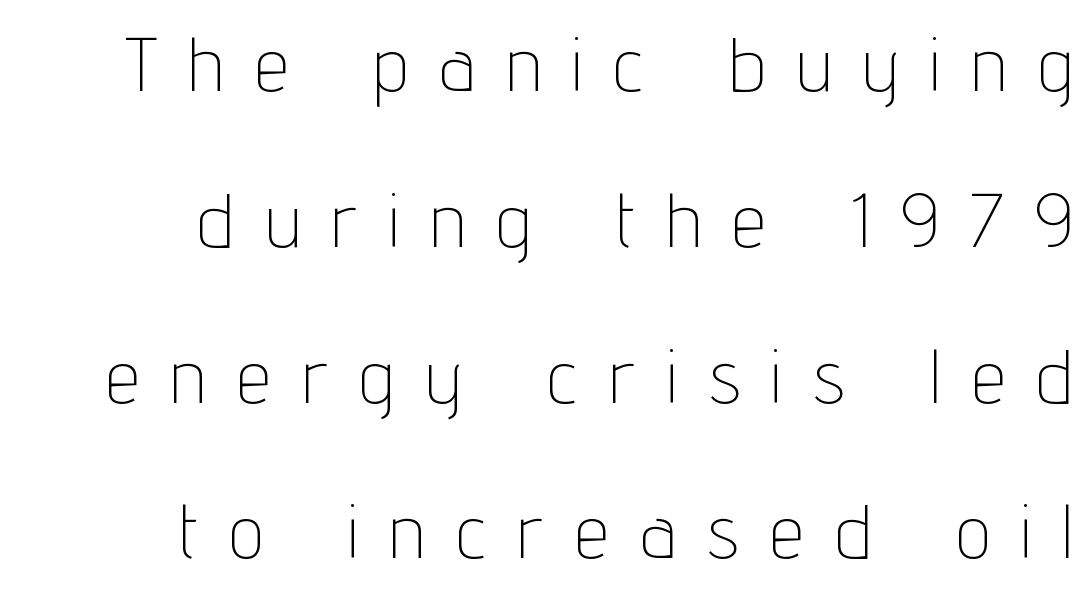
The image shows 76 px thin, condensed sans-serif type, upright; set right-aligned, loose line spacing (2.05x), unusually wide letter spacing (+0.43 em), not underlined; low stroke contrast and a medium x-height.
